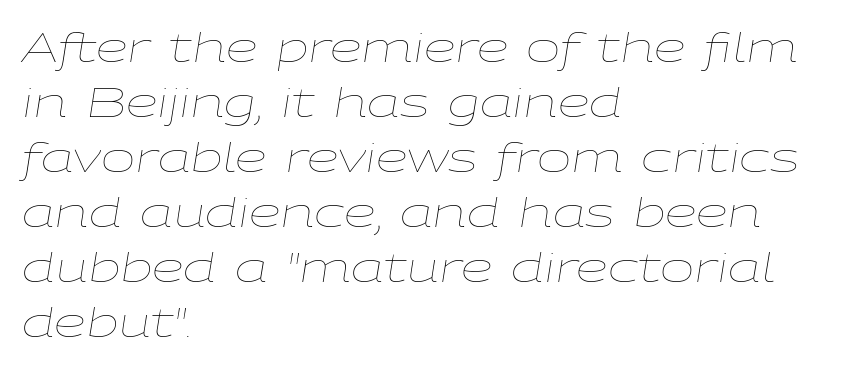
The image shows 41 px thin, wide type, italic (leaning right); set left-aligned, normal line spacing (1.34x), normal letter spacing, not underlined; low stroke contrast and a medium x-height.
